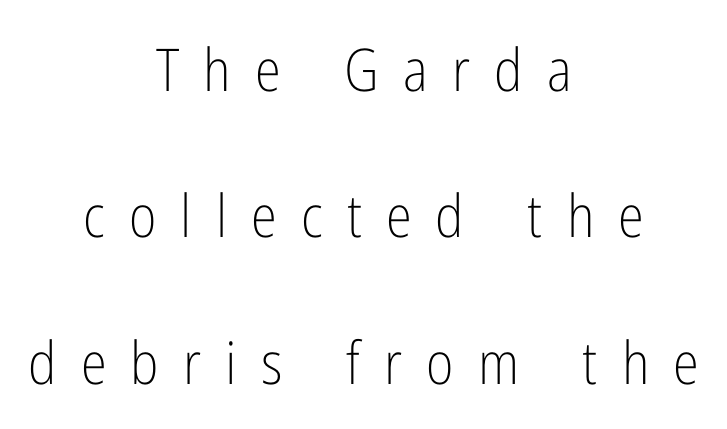
Q: Is the text bold? A: No.
Q: Is the text italic (slanted)? A: No, it is upright.
Q: Is the typeface a serif or a sans-serif typeface? A: Sans-serif.
Q: Is the text underlined? A: No.
Q: How is the paragraph aligned? A: Centered.
Q: Is the spacing between letters normal or unusually wide? A: Unusually wide.
Q: Is the spacing between lines tight, normal or loose? A: Loose.
Q: Width (condensed, normal, or wide)? A: Condensed.
Q: Stroke contrast? A: Low.
Q: x-height? A: Medium.
Q: Monospaced? A: No.
